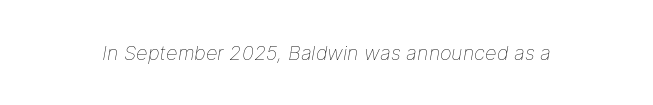
The image shows 20 px text type, italic (leaning right); set normal letter spacing, not underlined.
